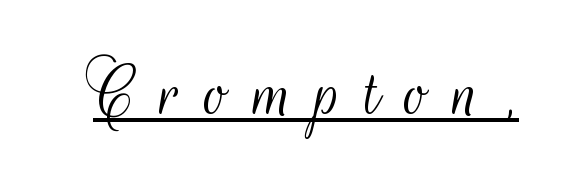
Q: Is the text bold? A: No.
Q: Is the text italic (slanted)? A: Yes.
Q: Is the typeface a serif or a sans-serif typeface? A: Sans-serif.
Q: Is the text underlined? A: Yes.
Q: Is the spacing between letters normal or unusually wide? A: Unusually wide.
Q: Width (condensed, normal, or wide)? A: Condensed.
Q: Stroke contrast? A: Medium.
Q: x-height? A: Small.
Q: Monospaced? A: No.
